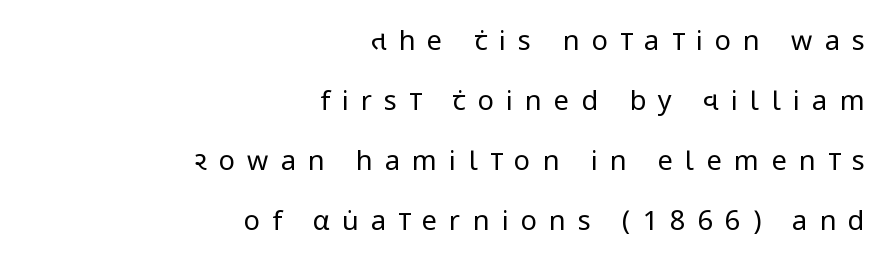
The image shows 27 px text type, upright; set right-aligned, loose line spacing (2.22x), unusually wide letter spacing (+0.45 em), not underlined.
